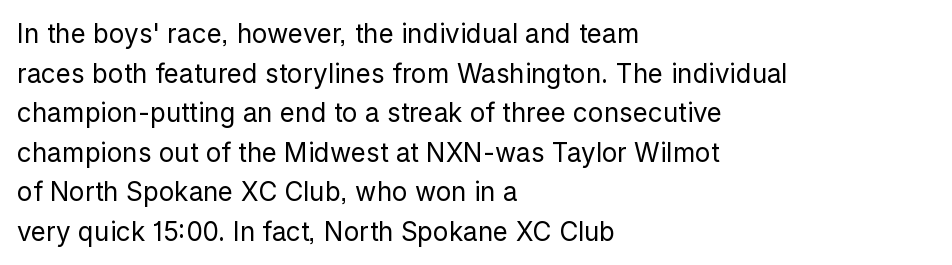
The block of text has a typical density, with ordinary space between rows. The line texture is even and compact thanks to regular tracking. Nothing heavy about these letters — not bold at all. Which margin do the lines hug? The left one — the right edge is uneven.
